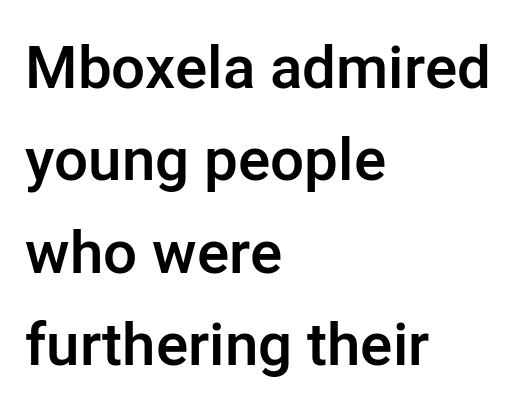
The image shows 60 px semibold sans-serif type, upright; set left-aligned, normal line spacing (1.54x), normal letter spacing, not underlined; low stroke contrast and a medium x-height.
